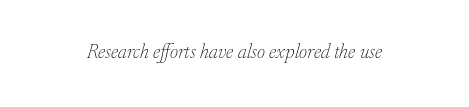
Q: Is the text bold? A: No.
Q: Is the text italic (slanted)? A: Yes, it leans right by about 17 degrees.
Q: Is the text underlined? A: No.
Q: Is the spacing between letters normal or unusually wide? A: Normal.
